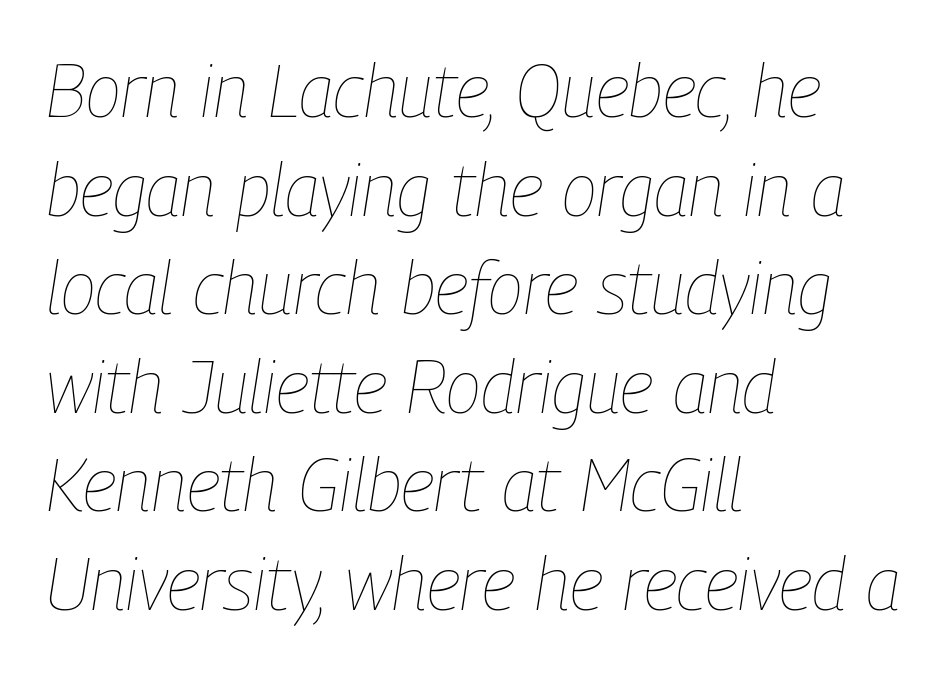
{"italic": "yes", "lean": "right", "slant_degrees": 9, "bold": "no", "weight": "thin", "width": "condensed", "stroke_contrast": "low", "x_height": "medium", "monospaced": "no", "underline": "no", "align": "left", "line_spacing": "normal", "line_spacing_ratio": 1.35, "letter_spacing": "normal", "letter_spacing_em": 0.0, "glyph_px": 73}
